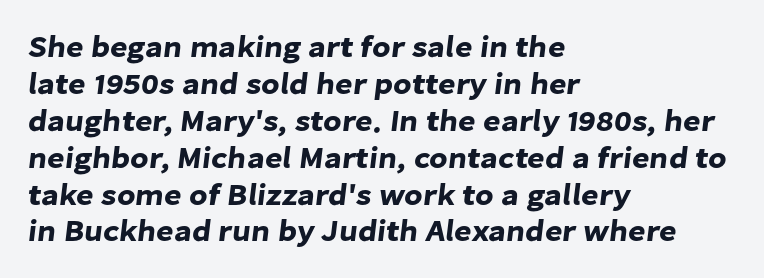
The image shows 30 px sans-serif type; set left-aligned, line spacing 1.23x, normal letter spacing, not underlined; low stroke contrast and a medium x-height.
